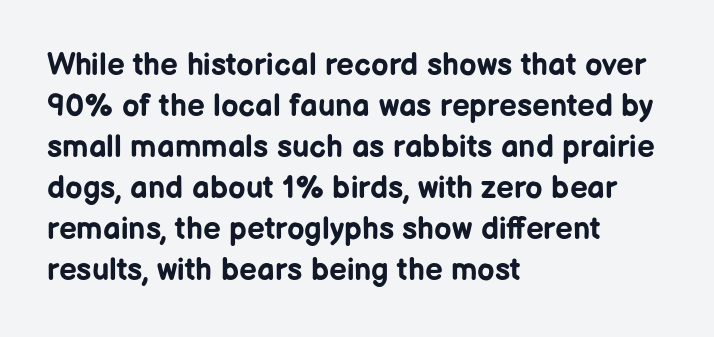
The image shows 31 px bold sans-serif type, upright; set left-aligned, normal line spacing (1.32x), normal letter spacing, not underlined; low stroke contrast and a medium x-height.
